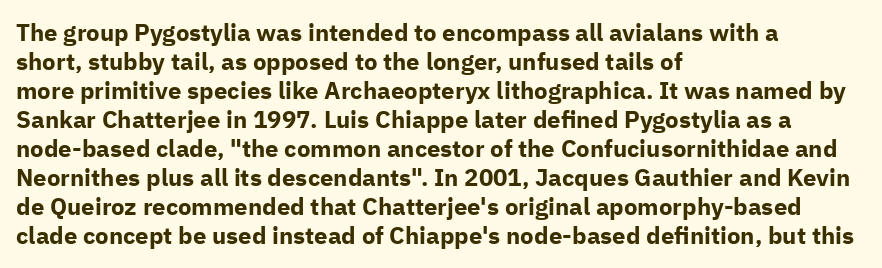
Q: Is the text bold? A: Yes.
Q: Is the text italic (slanted)? A: No, it is upright.
Q: Is the text underlined? A: No.
Q: How is the paragraph aligned? A: Left-aligned.
Q: Is the spacing between letters normal or unusually wide? A: Normal.
